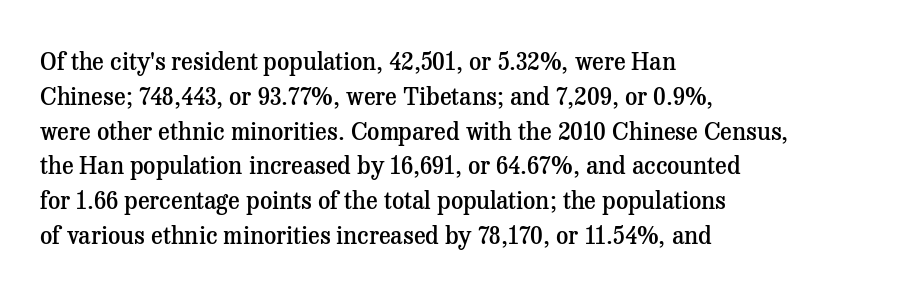
{"italic": "no", "bold": "semi", "underline": "no", "align": "left", "line_spacing": "normal", "line_spacing_ratio": 1.45, "letter_spacing": "normal", "letter_spacing_em": 0.0, "glyph_px": 24}
